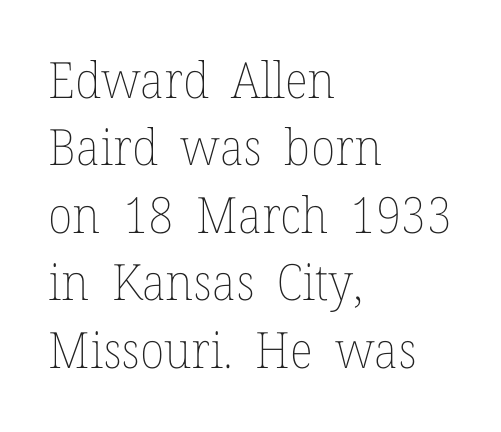
{"italic": "no", "bold": "no", "weight": "thin", "width": "normal", "stroke_contrast": "low", "x_height": "medium", "monospaced": "no", "underline": "no", "align": "left", "line_spacing": "normal", "line_spacing_ratio": 1.35, "letter_spacing": "normal", "letter_spacing_em": 0.0, "glyph_px": 50}
